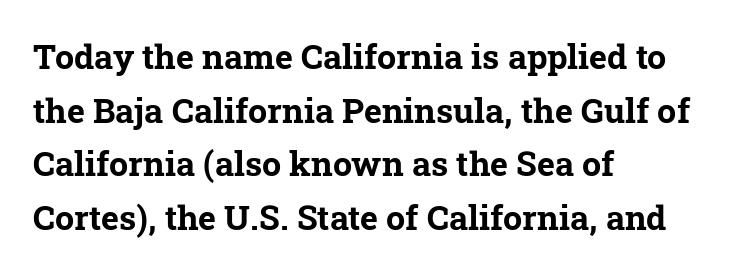
The image shows 34 px bold serif type; set left-aligned, normal line spacing (1.58x), normal letter spacing, not underlined; low stroke contrast and a medium x-height.
